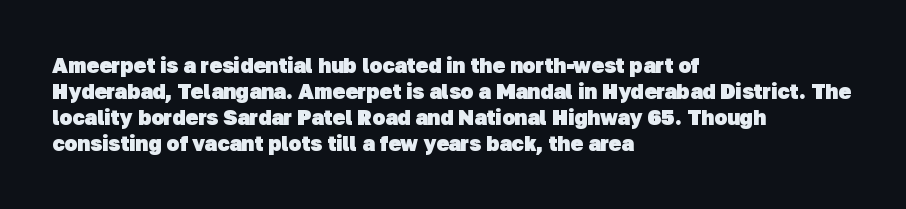
Q: Is the text bold? A: Yes.
Q: Is the text underlined? A: No.
Q: How is the paragraph aligned? A: Left-aligned.
Q: Is the spacing between letters normal or unusually wide? A: Normal.
